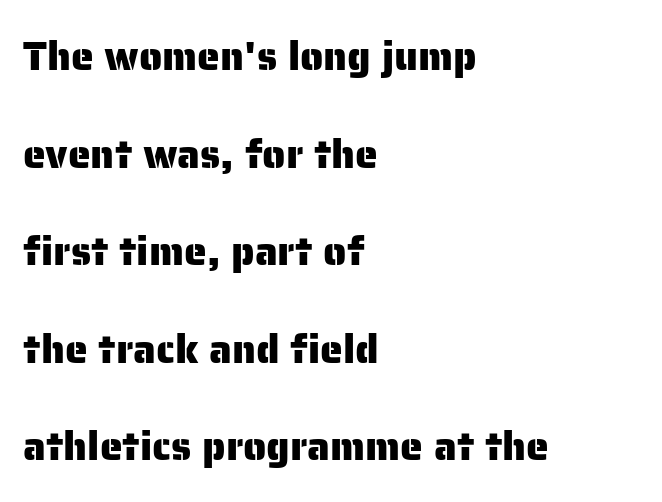
Q: Is the text italic (slanted)? A: No, it is upright.
Q: Is the typeface a serif or a sans-serif typeface? A: Sans-serif.
Q: Is the text underlined? A: No.
Q: How is the paragraph aligned? A: Left-aligned.
Q: Is the spacing between letters normal or unusually wide? A: Normal.
Q: Is the spacing between lines tight, normal or loose? A: Loose.
Q: Width (condensed, normal, or wide)? A: Normal.
Q: Stroke contrast? A: Low.
Q: x-height? A: Medium.
Q: Monospaced? A: No.
